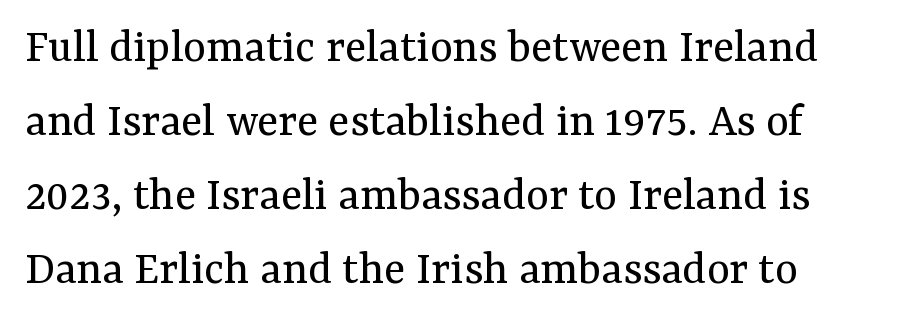
Rendered with straight, roman letterforms. Vertically, the passage feels balanced, rows spaced as you'd expect. The cut favours lightness, reaching ordinary text weight at its darkest. The face used here is seriffed, in the tradition of book romans. Each letter keeps its own natural width here, so spacing adapts to shape.
